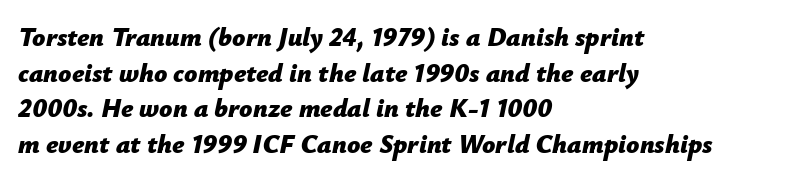
Compared with a centered layout, this one pins lines to the left instead. These lines carry a lot of weight — the face is fully bold. Yep, that's italic — everything's leaning. How are the letters spaced? Ordinarily, with no added tracking. The area under the type is left untouched. Summary of vertical rhythm: regular, with standard interline spacing.
